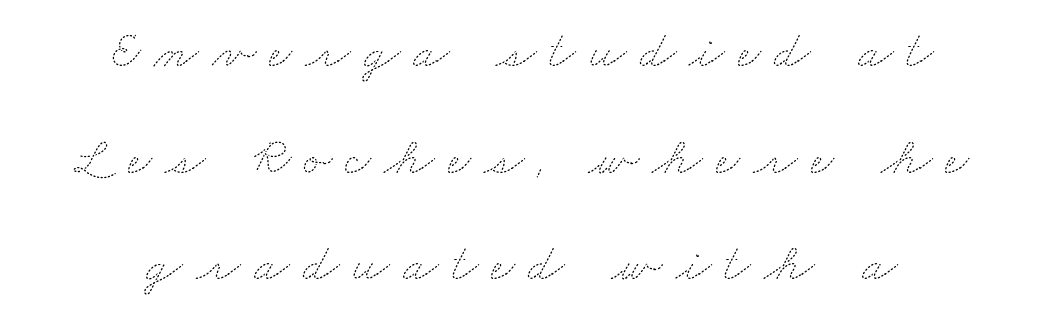
Proportional: the letters do not fall into vertical columns. The rendering inserts visible extra space after every character. The text block is weighted toward neither margin, spreading evenly from the middle. In terms of leading, this rendering errs on the spacious side.
